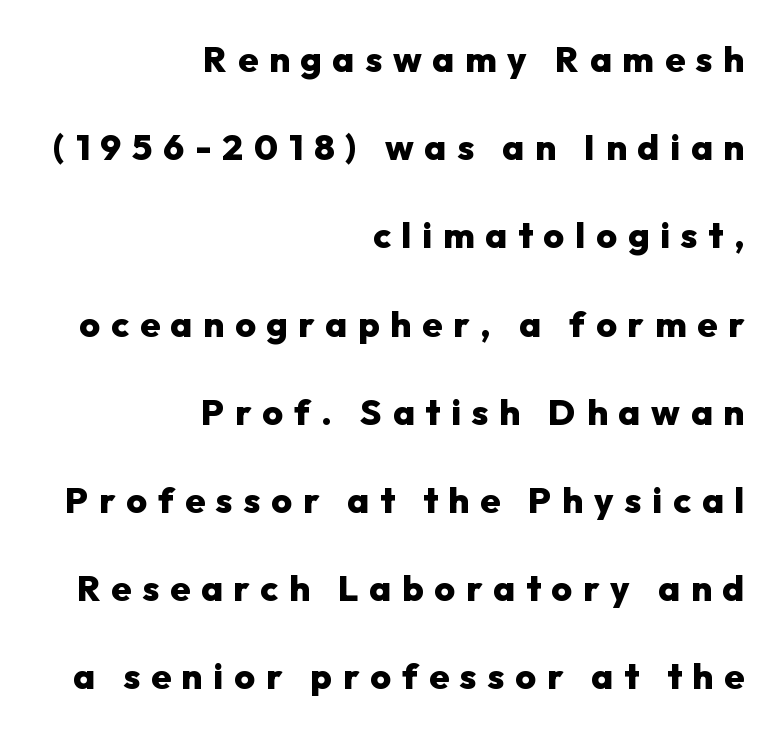
Posture: upright roman. Does the copy run flush right? Yes — the right margin is perfectly even. The block of text is sparse from top to bottom, with ample space between rows. Characters follow at a spacing far wider than the type designer built in. The gap between lines stays unmarked.
